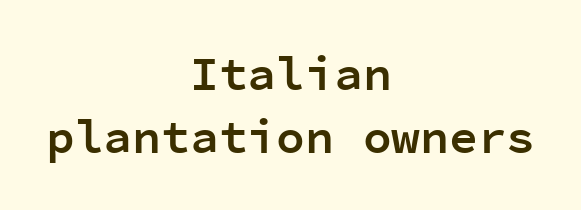
{"serif": "no", "italic": "no", "bold": "semi", "weight": "semibold", "width": "normal", "stroke_contrast": "low", "x_height": "medium", "monospaced": "yes", "underline": "no", "align": "center", "line_spacing": "normal", "line_spacing_ratio": 1.32, "letter_spacing": "normal", "letter_spacing_em": 0.0, "glyph_px": 48}
